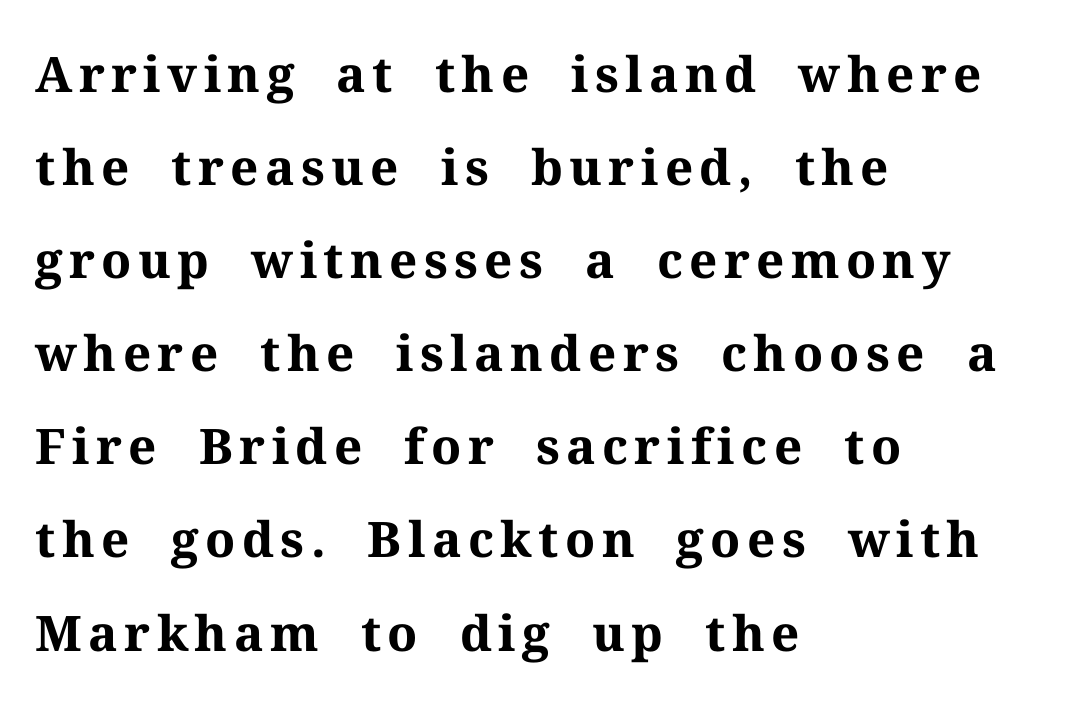
The image shows 49 px bold serif type, upright; set left-aligned, loose line spacing (1.9x), not underlined; medium stroke contrast and a medium x-height.
